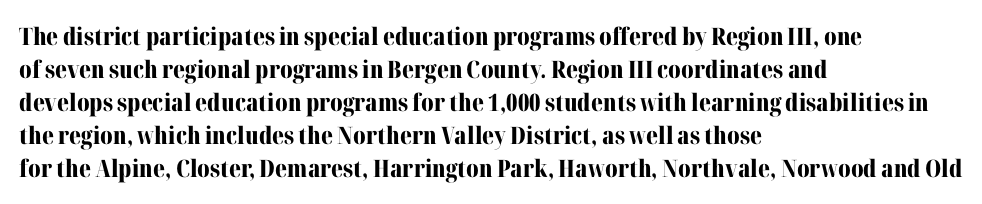
The image shows 24 px bold type, upright; set left-aligned, normal line spacing (1.37x), normal letter spacing, not underlined.
